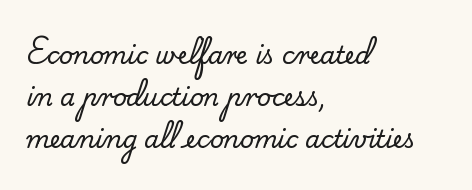
The image shows 24 px text type; set left-aligned, line spacing 1.76x, normal letter spacing, not underlined.
